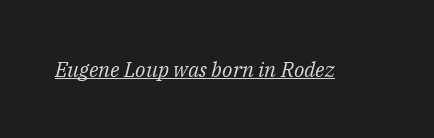
No heavy texture on the line: the type isn't bold. Spacing between characters is what you'd get straight out of the box. Compared with ordinary roman type, these characters are visibly tilted. Descenders here cross a horizontal rule under the line.
